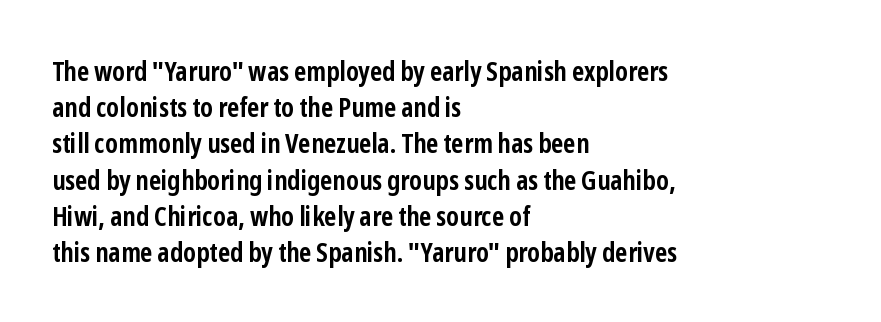
{"italic": "no", "bold": "yes", "underline": "no", "align": "left", "line_spacing": "normal", "line_spacing_ratio": 1.34, "letter_spacing": "normal", "letter_spacing_em": 0.0, "glyph_px": 27}
